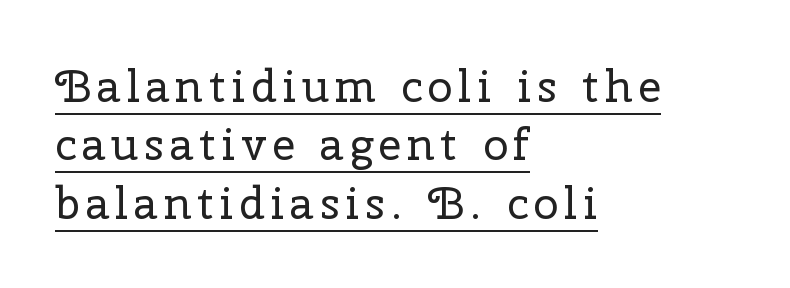
Q: Is the text bold? A: No.
Q: Is the text italic (slanted)? A: No, it is upright.
Q: Is the typeface a serif or a sans-serif typeface? A: Serif.
Q: Is the text underlined? A: Yes.
Q: How is the paragraph aligned? A: Left-aligned.
Q: Is the spacing between lines tight, normal or loose? A: Normal.
Q: Width (condensed, normal, or wide)? A: Normal.
Q: Stroke contrast? A: Low.
Q: x-height? A: Medium.
Q: Monospaced? A: No.
